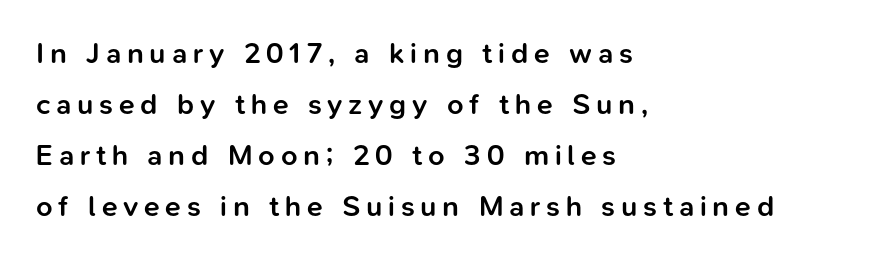
The typography opts for an upright posture over an oblique one. This rendering uses left alignment, leaving the right contour irregular. Nothing sits at the stroke ends, so this counts as sans-serif. A fair bit of extra ink — the face is semibold, not bold.
